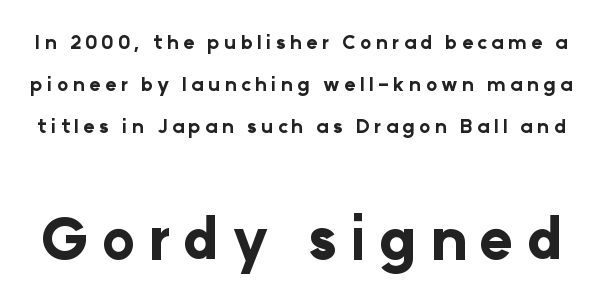
Spacing verdict: proportional, widths tailored to each character. Italic? Not at all — the glyphs are vertical. Bold? Absolutely — the strokes are thick and heavy. Plain, unruled lines of type. These lines stand farther apart than default settings would place them. Are there feet on the stems? There aren't — it's a sans.
